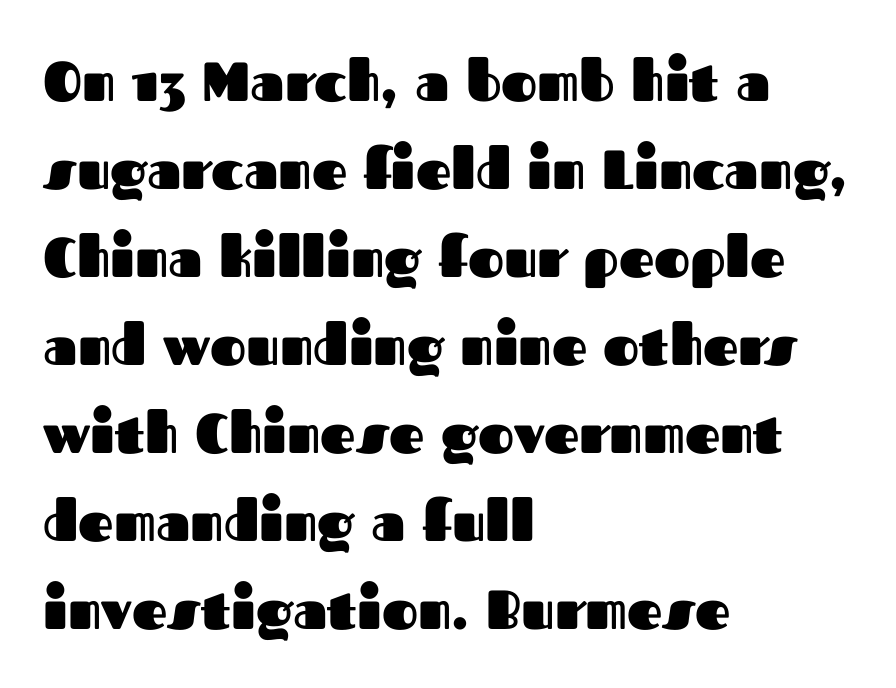
{"serif": "no", "italic": "no", "bold": "yes", "weight": "heavy", "width": "normal", "stroke_contrast": "medium", "x_height": "medium", "monospaced": "no", "underline": "no", "align": "left", "line_spacing": "normal", "line_spacing_ratio": 1.6, "letter_spacing": "normal", "letter_spacing_em": 0.0, "glyph_px": 55}
